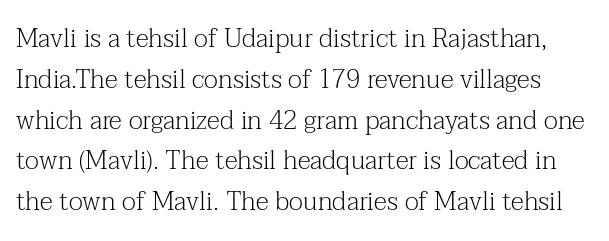
Heaviness? Minimal to ordinary, like unemphasized prose. This sample uses plain, unmodified letter spacing. The line-height multiplier appears to be the usual default. Posture: straight, roman, zero tilt.
